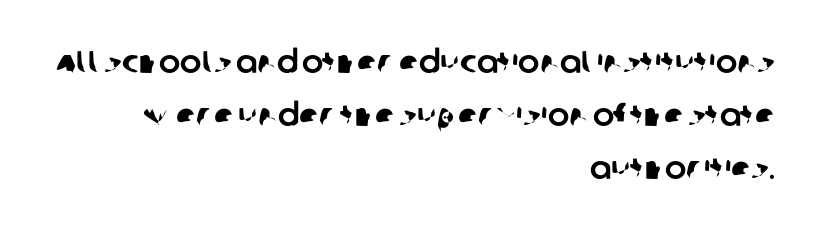
Just letters on the line, the space beneath them empty. Baseline-to-baseline distance is the conventional proportion of letter height. Are there feet on the stems? There aren't — it's a sans. One-word summary of the alignment: right.
